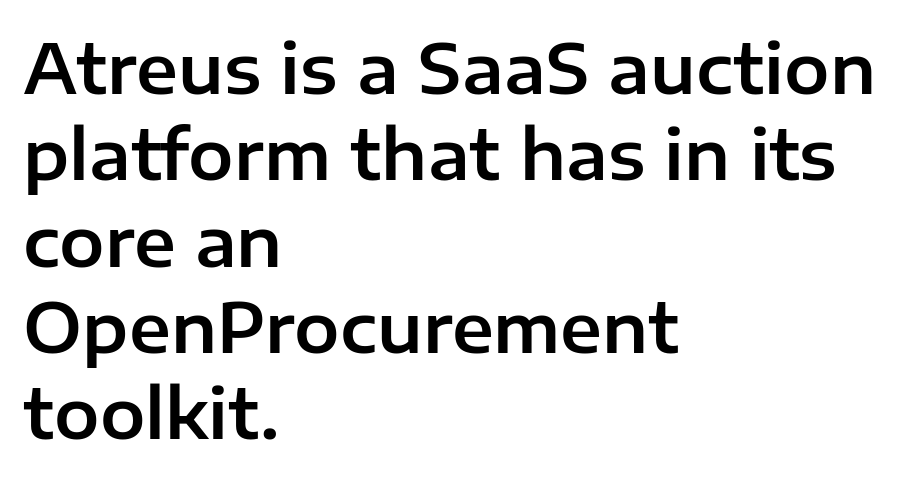
{"serif": "no", "italic": "no", "width": "normal", "stroke_contrast": "low", "x_height": "medium", "monospaced": "no", "underline": "no", "align": "left", "line_spacing": "normal", "line_spacing_ratio": 1.27, "letter_spacing": "normal", "letter_spacing_em": 0.0, "glyph_px": 68}
